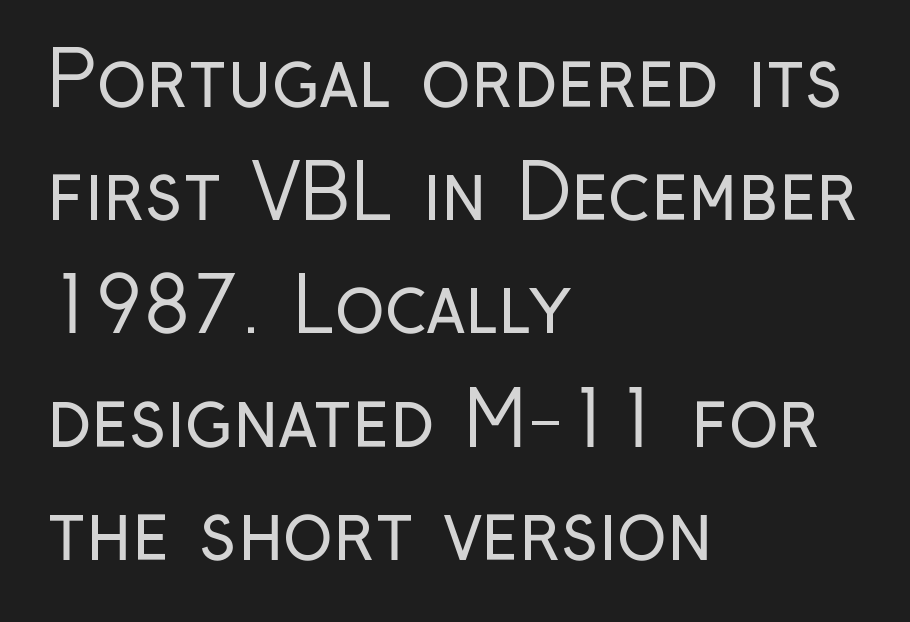
{"serif": "no", "italic": "no", "bold": "no", "weight": "regular", "width": "condensed", "stroke_contrast": "low", "x_height": "medium", "monospaced": "no", "underline": "no", "align": "left", "line_spacing": "normal", "line_spacing_ratio": 1.51, "letter_spacing": "normal", "letter_spacing_em": 0.0, "glyph_px": 75}
